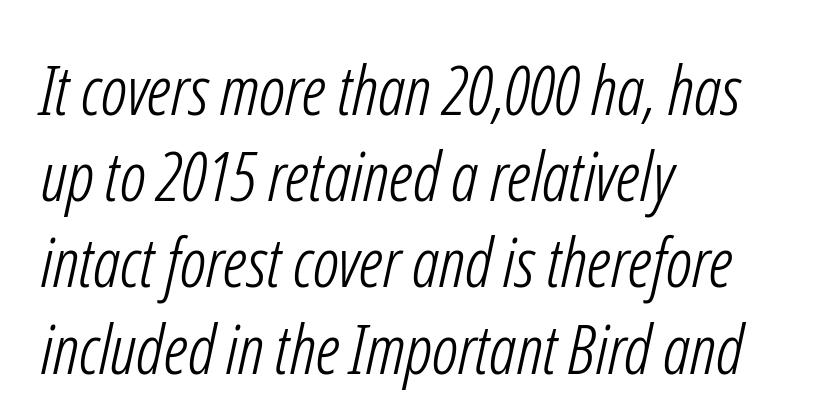
{"serif": "no", "bold": "no", "weight": "light", "width": "condensed", "stroke_contrast": "low", "x_height": "medium", "monospaced": "no", "underline": "no", "align": "left", "line_spacing": "normal", "line_spacing_ratio": 1.25, "letter_spacing": "normal", "letter_spacing_em": 0.0, "glyph_px": 69}
